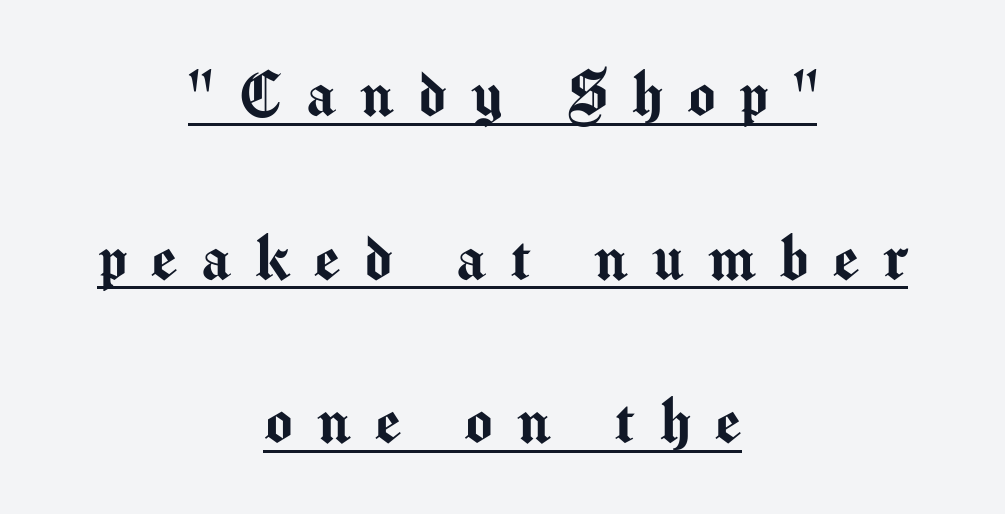
The designer dialed line spacing up above the default. This is roman type, the default non-slanted kind. Caption: multi-line text, centered on the measure. Someone cranked the tracking dial way up on this one.
